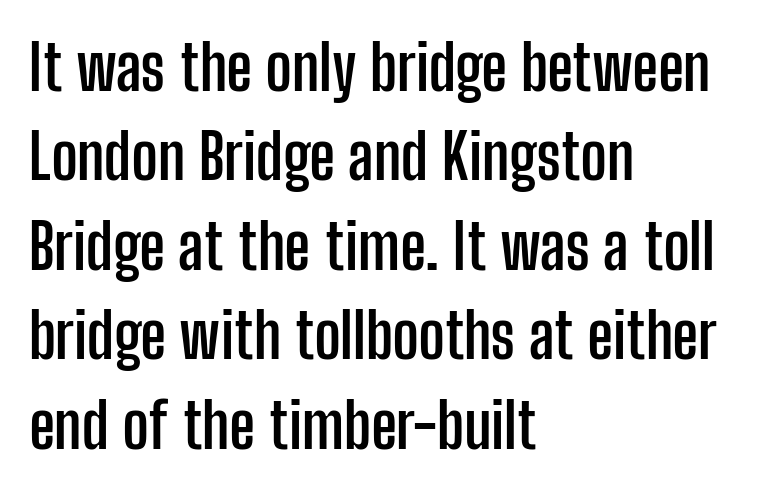
Q: Is the text bold? A: Yes.
Q: Is the text italic (slanted)? A: No, it is upright.
Q: Is the typeface a serif or a sans-serif typeface? A: Sans-serif.
Q: Is the text underlined? A: No.
Q: How is the paragraph aligned? A: Left-aligned.
Q: Is the spacing between letters normal or unusually wide? A: Normal.
Q: Is the spacing between lines tight, normal or loose? A: Normal.
Q: Width (condensed, normal, or wide)? A: Condensed.
Q: Stroke contrast? A: Low.
Q: x-height? A: Medium.
Q: Monospaced? A: No.
